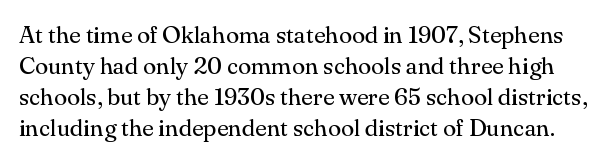
{"italic": "no", "bold": "no", "underline": "no", "line_spacing": "normal", "line_spacing_ratio": 1.29, "letter_spacing": "normal", "letter_spacing_em": 0.0, "glyph_px": 24}
